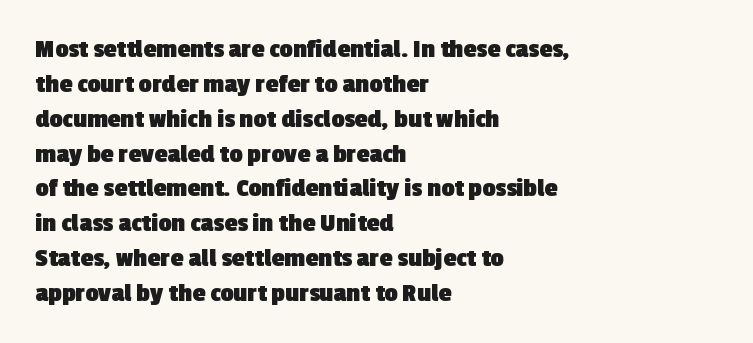
Honestly, there is no underline to notice here at all. Every letter is thick-stroked: bold, no question. Horizontal bands of white between lines are of average thickness. The typesetter chose a ragged-right arrangement here. Honestly, the letter spacing is just normal — you wouldn't notice it.
